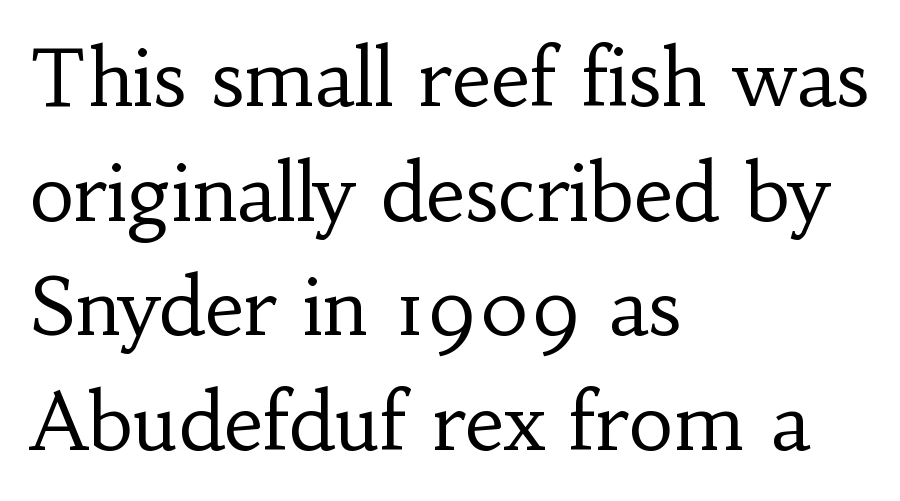
The image shows 78 px regular-weight serif type, upright; set left-aligned, normal line spacing (1.47x), normal letter spacing, not underlined; low stroke contrast and a small x-height.
